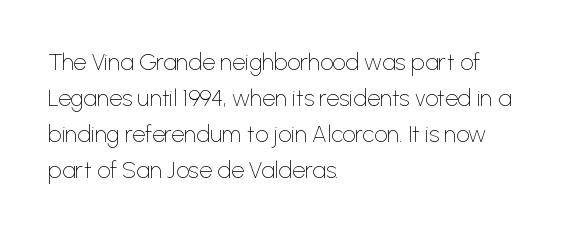
The foot of each line stays bare and open. It's the straight-up-and-down kind of type. The gaps between neighbouring characters are ordinary and unremarkable. A normal amount of white space separates one row of letters from the next. Typeset ragged right — the left edge is the straight one. Is the stroke heavy? The answer is a plain regular-or-lighter.
